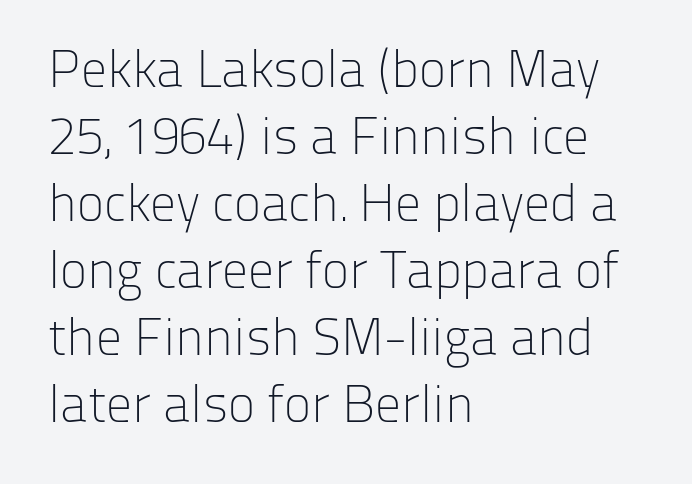
The image shows 52 px light sans-serif type, upright; set left-aligned, normal line spacing (1.29x), normal letter spacing, not underlined; low stroke contrast and a medium x-height.
